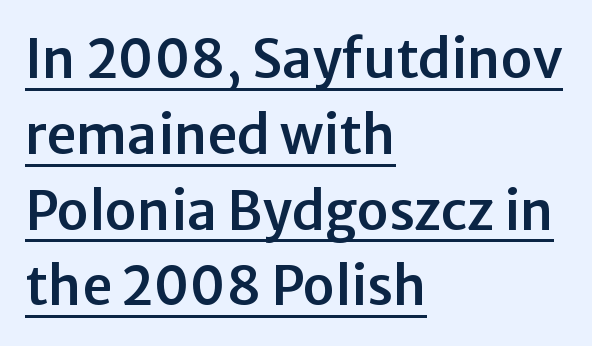
Q: Is the text italic (slanted)? A: No, it is upright.
Q: Is the typeface a serif or a sans-serif typeface? A: Sans-serif.
Q: Is the text underlined? A: Yes.
Q: How is the paragraph aligned? A: Left-aligned.
Q: Is the spacing between letters normal or unusually wide? A: Normal.
Q: Is the spacing between lines tight, normal or loose? A: Normal.
Q: Width (condensed, normal, or wide)? A: Normal.
Q: Stroke contrast? A: Low.
Q: x-height? A: Medium.
Q: Monospaced? A: No.
